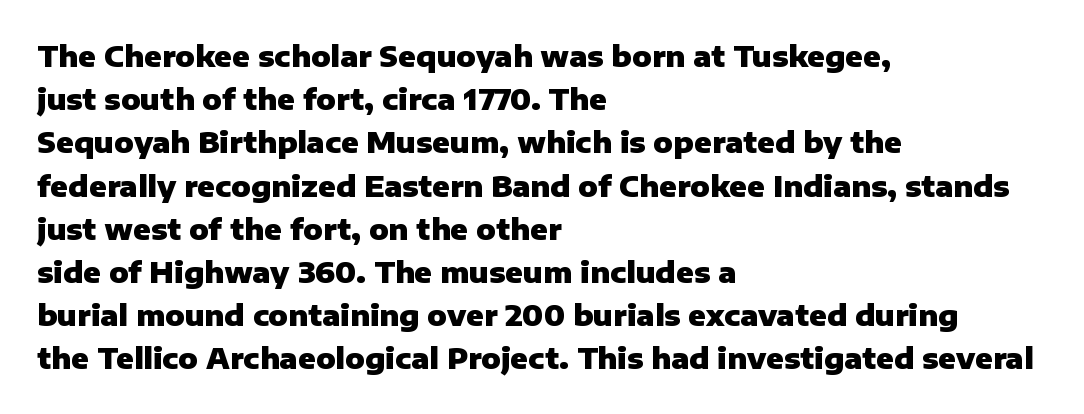
The zone under the glyphs is completely vacant. Ordinary non-slanted type is in use. Looks like regular typesetting: each glyph gets only the width it needs. The letters carry no serifs — their stems end cleanly without finishing strokes. The lines are quadded left.
